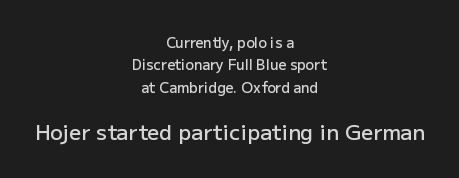
{"italic": "no", "bold": "semi", "underline": "no", "align": "center", "line_spacing": "normal", "line_spacing_ratio": 1.59, "letter_spacing": "normal", "letter_spacing_em": 0.0, "larger_block": "second", "size_ratio": 1.5, "glyph_px": 21}
